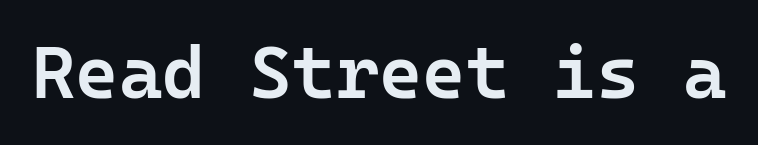
The image shows 74 px semibold sans-serif type, upright, monospaced; set normal letter spacing, not underlined; low stroke contrast and a medium x-height.
